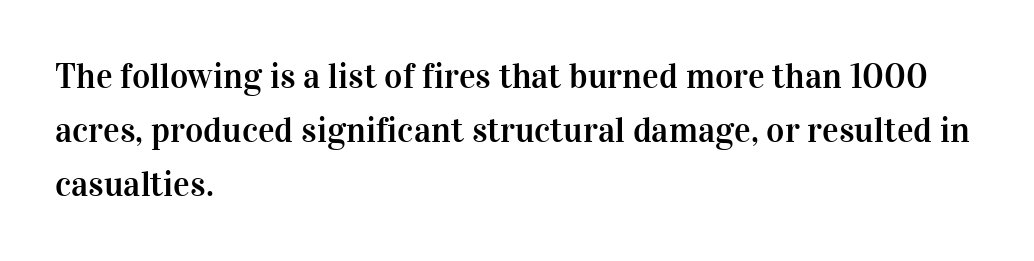
The horizontal fit of the characters is conventional and even. Has an underline been added? It has not. The rendering shows small feet on the letterforms — a serif design. Tall strokes in this sample are plumb rather than angled. Proportional: the letters do not fall into vertical columns. Students, observe: this is what conventionally led text looks like.
